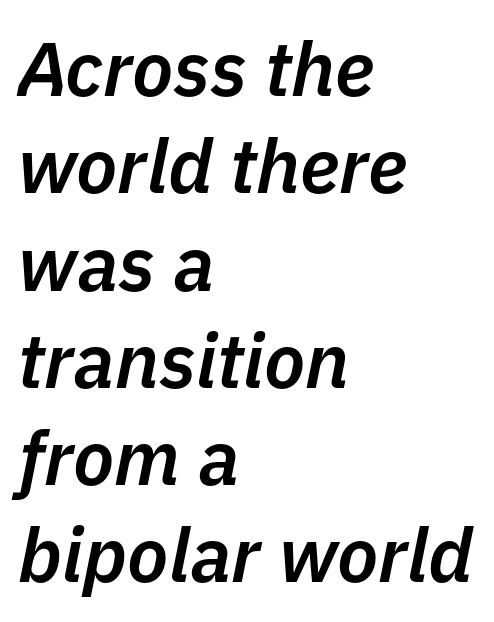
Q: Is the text bold? A: Semi-bold.
Q: Is the text italic (slanted)? A: Yes, it leans right by about 11 degrees.
Q: Is the text underlined? A: No.
Q: How is the paragraph aligned? A: Left-aligned.
Q: Is the spacing between letters normal or unusually wide? A: Normal.
Q: Is the spacing between lines tight, normal or loose? A: Normal.
Q: Width (condensed, normal, or wide)? A: Normal.
Q: Stroke contrast? A: Low.
Q: x-height? A: Medium.
Q: Monospaced? A: No.
